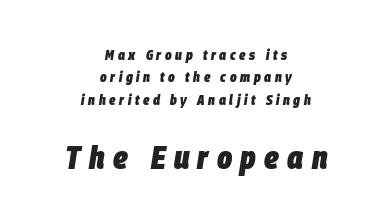
Q: Is the text bold? A: Yes.
Q: Is the text italic (slanted)? A: Yes, it leans right by about 9 degrees.
Q: Is the text underlined? A: No.
Q: How is the paragraph aligned? A: Centered.
Q: Is the spacing between letters normal or unusually wide? A: Unusually wide.
Q: Is the spacing between lines tight, normal or loose? A: Normal.
Q: Which block of text is set in a larger size, the first (top) or the second (bottom)? A: The second (bottom) one.
Q: Width (condensed, normal, or wide)? A: Condensed.
Q: Stroke contrast? A: Low.
Q: x-height? A: Large.
Q: Monospaced? A: No.
